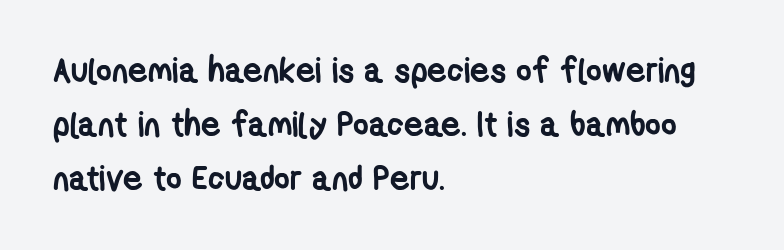
Q: Is the text bold? A: Yes.
Q: Is the typeface a serif or a sans-serif typeface? A: Sans-serif.
Q: Is the text underlined? A: No.
Q: How is the paragraph aligned? A: Left-aligned.
Q: Is the spacing between letters normal or unusually wide? A: Normal.
Q: Is the spacing between lines tight, normal or loose? A: Normal.
Q: Width (condensed, normal, or wide)? A: Condensed.
Q: Stroke contrast? A: Low.
Q: x-height? A: Medium.
Q: Monospaced? A: No.
